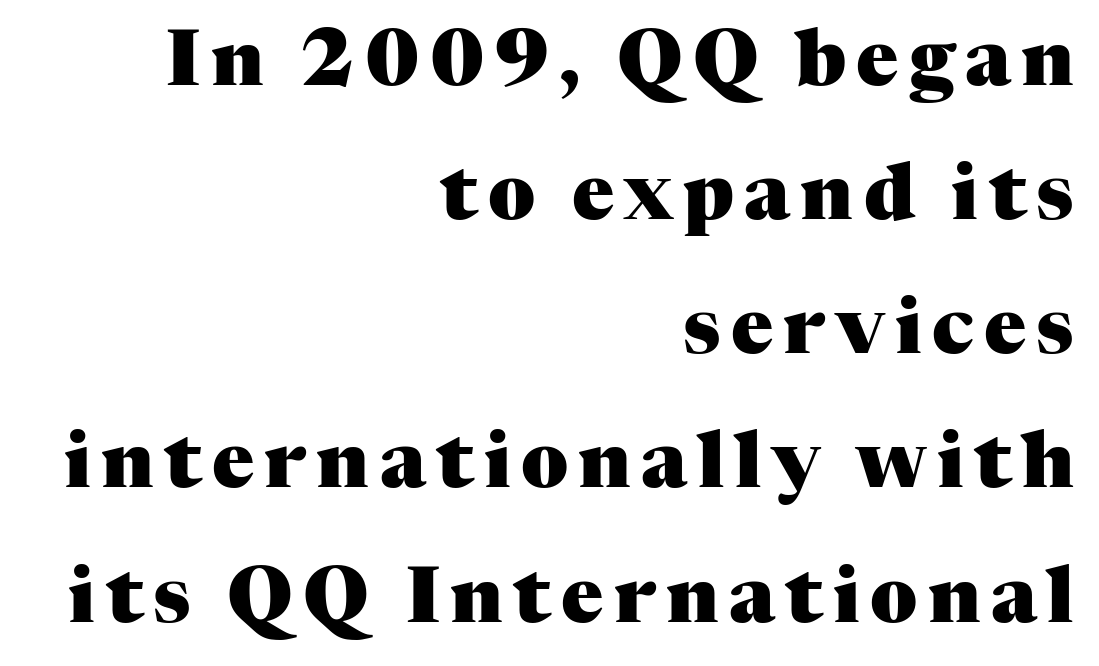
{"serif": "yes", "italic": "no", "bold": "yes", "weight": "heavy", "width": "normal", "stroke_contrast": "medium", "x_height": "medium", "monospaced": "no", "underline": "no", "align": "right", "line_spacing_ratio": 1.72, "glyph_px": 78}
